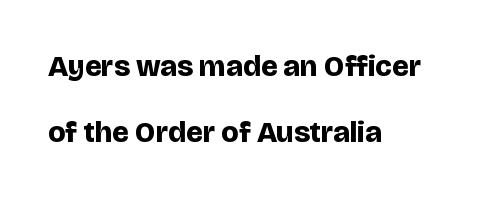
{"serif": "no", "italic": "no", "bold": "yes", "weight": "bold", "width": "normal", "stroke_contrast": "low", "x_height": "large", "monospaced": "no", "underline": "no", "align": "left", "line_spacing": "loose", "line_spacing_ratio": 2.19, "letter_spacing": "normal", "letter_spacing_em": 0.0, "glyph_px": 30}
